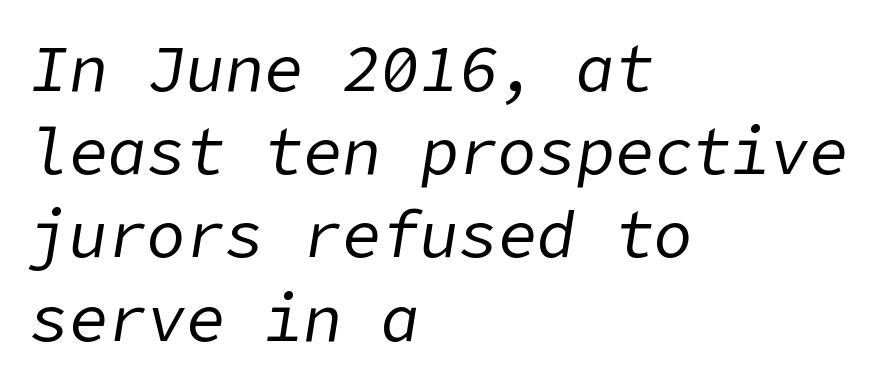
Q: Is the text bold? A: No.
Q: Is the text italic (slanted)? A: Yes, it leans right by about 9 degrees.
Q: Is the text underlined? A: No.
Q: How is the paragraph aligned? A: Left-aligned.
Q: Is the spacing between letters normal or unusually wide? A: Normal.
Q: Is the spacing between lines tight, normal or loose? A: Normal.
Q: Width (condensed, normal, or wide)? A: Normal.
Q: Stroke contrast? A: Low.
Q: x-height? A: Medium.
